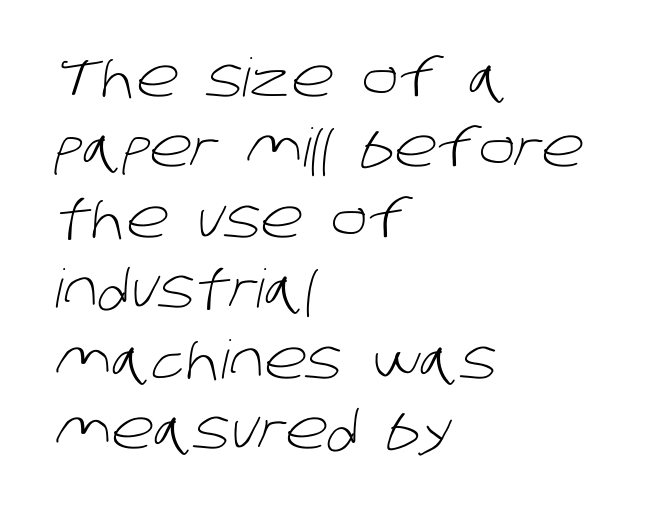
{"serif": "no", "bold": "no", "weight": "light", "width": "normal", "stroke_contrast": "low", "x_height": "large", "monospaced": "no", "underline": "no", "align": "left", "line_spacing": "normal", "line_spacing_ratio": 1.33, "letter_spacing": "normal", "letter_spacing_em": 0.0, "glyph_px": 53}
